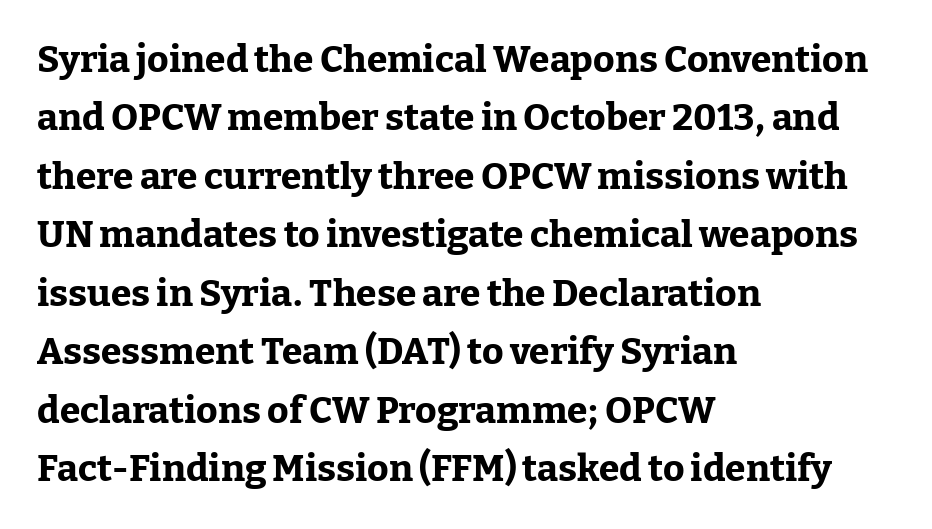
Q: Is the text bold? A: Yes.
Q: Is the text italic (slanted)? A: No, it is upright.
Q: Is the typeface a serif or a sans-serif typeface? A: Serif.
Q: Is the text underlined? A: No.
Q: How is the paragraph aligned? A: Left-aligned.
Q: Is the spacing between letters normal or unusually wide? A: Normal.
Q: Is the spacing between lines tight, normal or loose? A: Normal.
Q: Width (condensed, normal, or wide)? A: Normal.
Q: Stroke contrast? A: Low.
Q: x-height? A: Medium.
Q: Monospaced? A: No.
